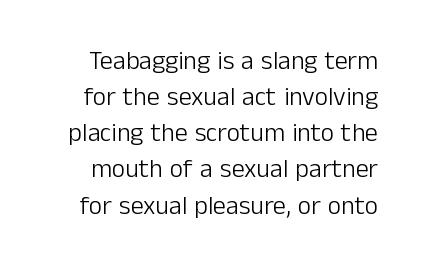
Q: Is the text bold? A: No.
Q: Is the text italic (slanted)? A: No, it is upright.
Q: Is the text underlined? A: No.
Q: Is the spacing between letters normal or unusually wide? A: Normal.
Q: Is the spacing between lines tight, normal or loose? A: Normal.
